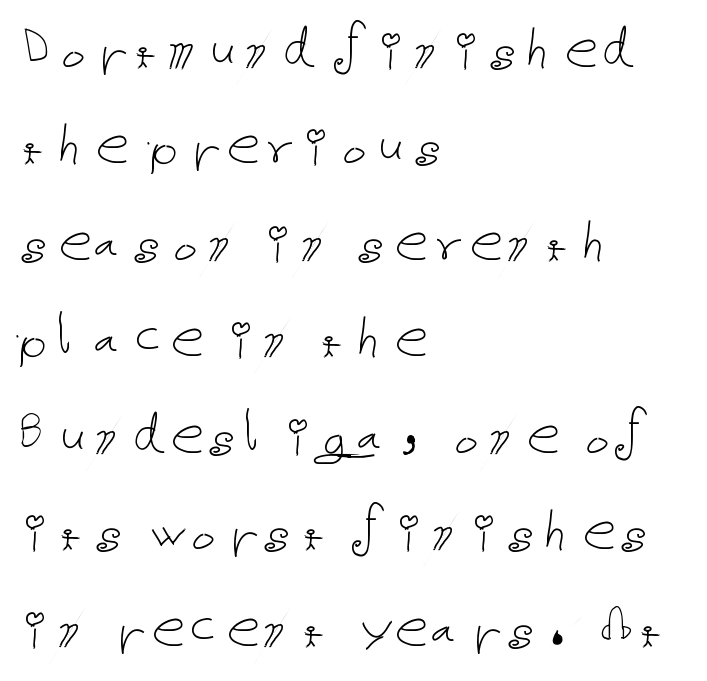
{"italic": "no", "bold": "no", "weight": "thin", "width": "normal", "stroke_contrast": "low", "x_height": "medium", "underline": "no", "align": "left", "line_spacing": "normal", "line_spacing_ratio": 1.44, "letter_spacing": "normal", "letter_spacing_em": 0.0, "glyph_px": 67}
